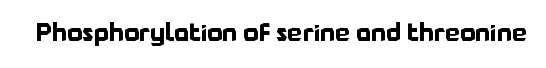
The image shows 24 px bold type, upright; set normal letter spacing, not underlined.
